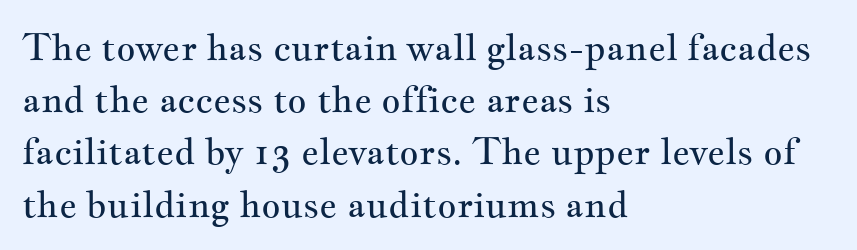
{"serif": "yes", "italic": "no", "bold": "no", "weight": "regular", "width": "wide", "stroke_contrast": "medium", "x_height": "small", "monospaced": "no", "underline": "no", "align": "left", "line_spacing": "normal", "line_spacing_ratio": 1.41, "letter_spacing": "normal", "letter_spacing_em": 0.0, "glyph_px": 37}
